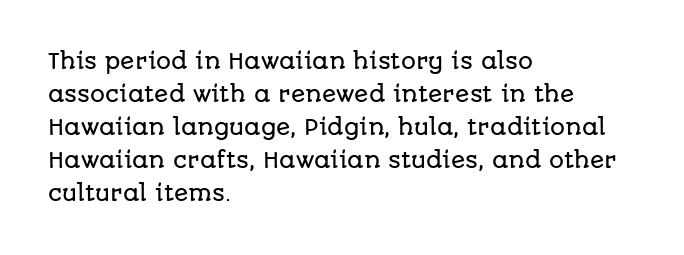
{"italic": "no", "underline": "no", "align": "left", "line_spacing": "normal", "line_spacing_ratio": 1.57, "letter_spacing": "normal", "letter_spacing_em": 0.0, "glyph_px": 21}
